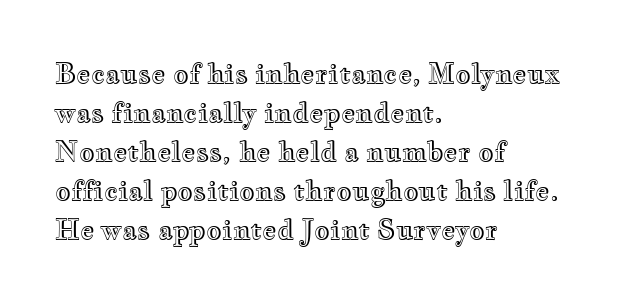
This block has exactly the height ordinary leading produces. The specimen reads as upright at a glance. Letters rest on an invisible, unmarked baseline. Compared with typical body copy, the letter spacing here is the same.
